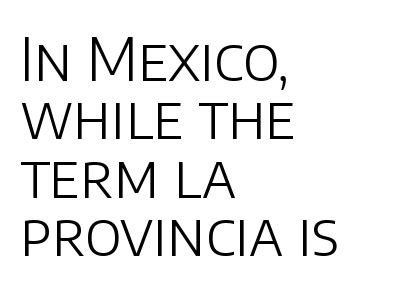
Short note: letters normally spaced. Casual observation: everything's shoved over to the left. These lines are rendered in a variable-pitch font. Stems and bowls with no extra thickness — not bold. Each new line begins almost immediately beneath the previous one.
